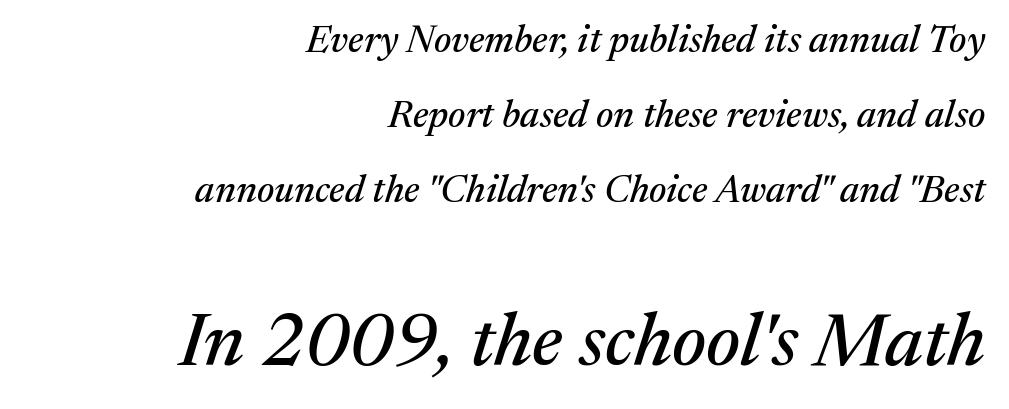
Q: Is the text italic (slanted)? A: Yes, it leans right by about 17 degrees.
Q: Is the typeface a serif or a sans-serif typeface? A: Serif.
Q: Is the text underlined? A: No.
Q: How is the paragraph aligned? A: Right-aligned.
Q: Is the spacing between letters normal or unusually wide? A: Normal.
Q: Is the spacing between lines tight, normal or loose? A: Loose.
Q: Which block of text is set in a larger size, the first (top) or the second (bottom)? A: The second (bottom) one.
Q: Width (condensed, normal, or wide)? A: Normal.
Q: Stroke contrast? A: Medium.
Q: x-height? A: Medium.
Q: Monospaced? A: No.
